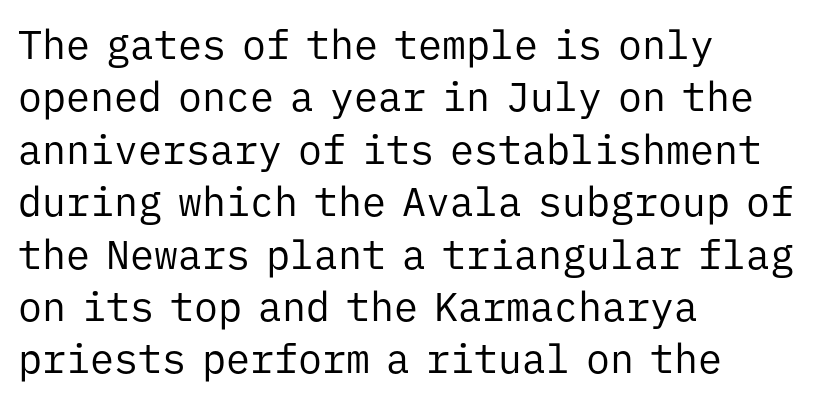
The image shows 40 px regular-weight sans-serif type, upright, monospaced; set left-aligned, normal line spacing (1.31x), normal letter spacing, not underlined; low stroke contrast and a medium x-height.
